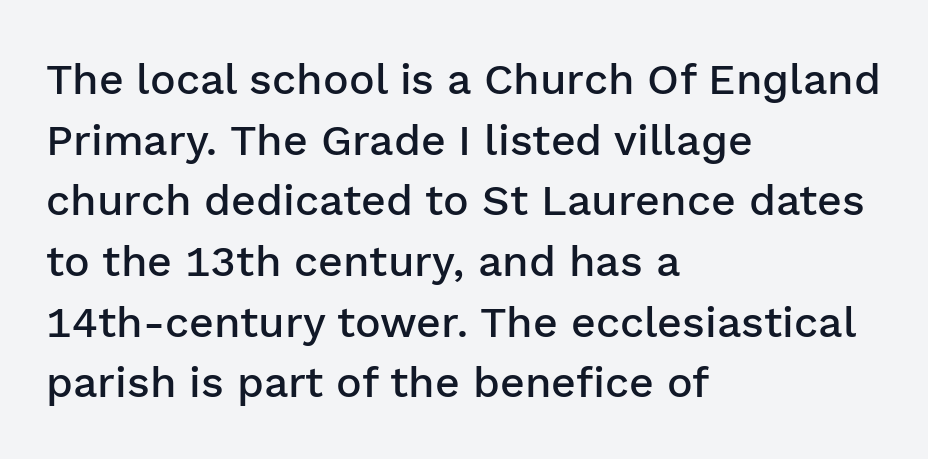
Each row of text sits above clean, open space. The rendering uses a semibold face; strokes are thickened but not to full bold. Nope, no serifs anywhere on these letters. How are the letters spaced? Ordinarily, with no added tracking.
